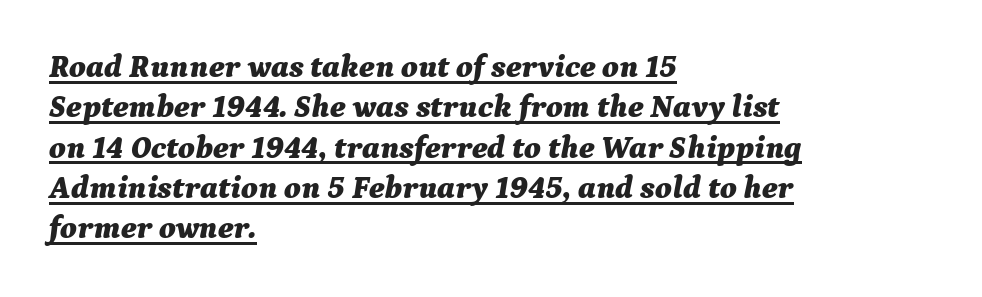
The image shows 32 px bold type, italic (leaning right); set left-aligned, normal line spacing (1.26x), normal letter spacing, underlined; medium stroke contrast and a medium x-height.
